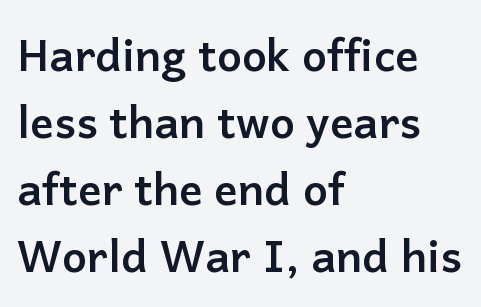
{"serif": "no", "italic": "no", "bold": "yes", "weight": "semibold", "width": "normal", "stroke_contrast": "low", "x_height": "medium", "monospaced": "no", "underline": "no", "align": "left", "line_spacing": "normal", "line_spacing_ratio": 1.52, "letter_spacing": "normal", "letter_spacing_em": 0.0, "glyph_px": 44}
